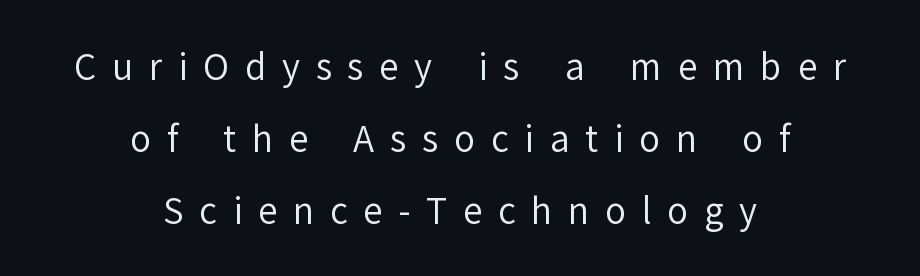
{"serif": "no", "italic": "no", "bold": "no", "weight": "regular", "width": "normal", "stroke_contrast": "low", "x_height": "medium", "monospaced": "no", "underline": "no", "align": "center", "line_spacing": "loose", "line_spacing_ratio": 2.06, "letter_spacing": "wide", "letter_spacing_em": 0.45, "glyph_px": 35}
